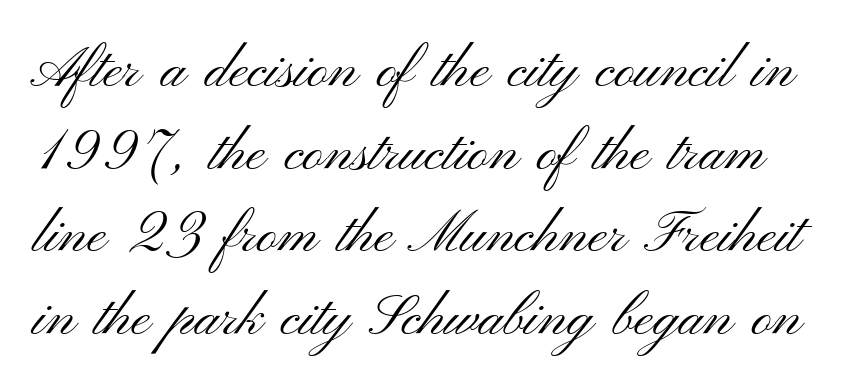
{"serif": "no", "bold": "no", "weight": "light", "width": "wide", "stroke_contrast": "medium", "x_height": "small", "monospaced": "no", "underline": "no", "line_spacing": "normal", "line_spacing_ratio": 1.45, "letter_spacing": "normal", "letter_spacing_em": 0.0, "glyph_px": 57}
